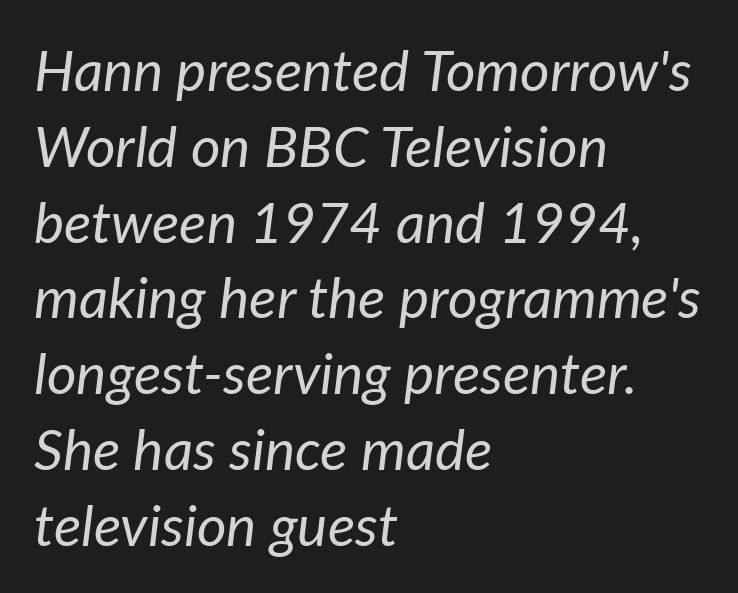
{"italic": "yes", "lean": "right", "slant_degrees": 7, "bold": "no", "weight": "regular", "width": "normal", "stroke_contrast": "low", "x_height": "medium", "monospaced": "no", "underline": "no", "align": "left", "line_spacing": "normal", "line_spacing_ratio": 1.33, "letter_spacing": "normal", "letter_spacing_em": 0.0, "glyph_px": 57}
